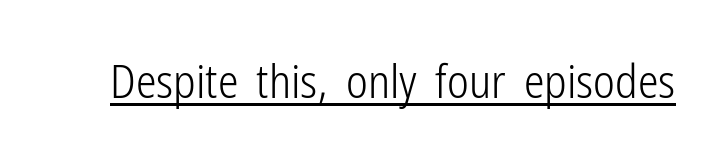
Q: Is the text bold? A: No.
Q: Is the text italic (slanted)? A: No, it is upright.
Q: Is the typeface a serif or a sans-serif typeface? A: Sans-serif.
Q: Is the text underlined? A: Yes.
Q: Is the spacing between letters normal or unusually wide? A: Normal.
Q: Width (condensed, normal, or wide)? A: Condensed.
Q: Stroke contrast? A: Low.
Q: x-height? A: Medium.
Q: Monospaced? A: No.
